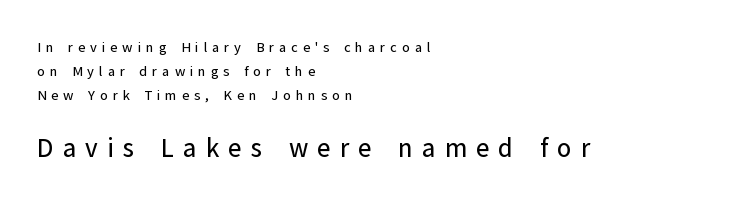
{"italic": "no", "underline": "no", "align": "left", "line_spacing_ratio": 1.71, "letter_spacing": "wide", "letter_spacing_em": 0.35, "larger_block": "second", "size_ratio": 1.86, "glyph_px": 26}
